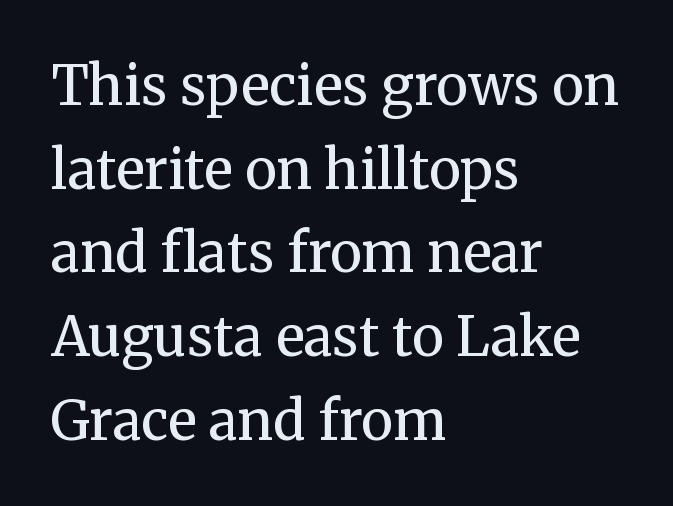
The image shows 54 px regular-weight serif type, upright; set left-aligned, normal line spacing (1.55x), normal letter spacing, not underlined; medium stroke contrast and a medium x-height.
